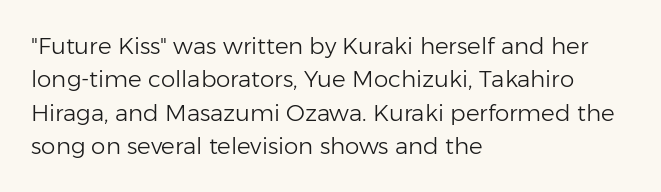
{"italic": "no", "bold": "no", "underline": "no", "align": "left", "line_spacing": "normal", "line_spacing_ratio": 1.45, "letter_spacing": "normal", "letter_spacing_em": 0.0, "glyph_px": 23}
